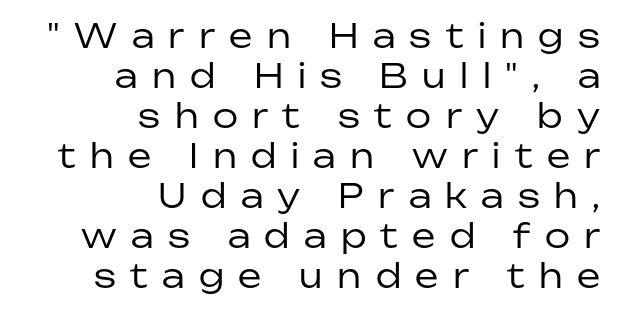
The image shows 33 px regular-weight sans-serif type, upright; set right-aligned, line spacing 1.21x, unusually wide letter spacing (+0.44 em), not underlined; low stroke contrast and a medium x-height.
